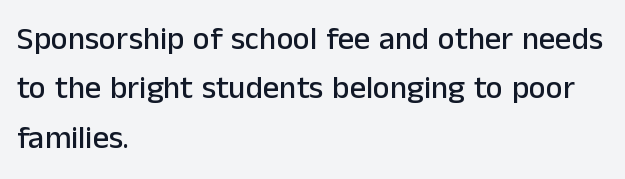
Q: Is the text italic (slanted)? A: No, it is upright.
Q: Is the typeface a serif or a sans-serif typeface? A: Sans-serif.
Q: Is the text underlined? A: No.
Q: How is the paragraph aligned? A: Left-aligned.
Q: Is the spacing between letters normal or unusually wide? A: Normal.
Q: Is the spacing between lines tight, normal or loose? A: Normal.
Q: Width (condensed, normal, or wide)? A: Normal.
Q: Stroke contrast? A: Low.
Q: x-height? A: Medium.
Q: Monospaced? A: No.
